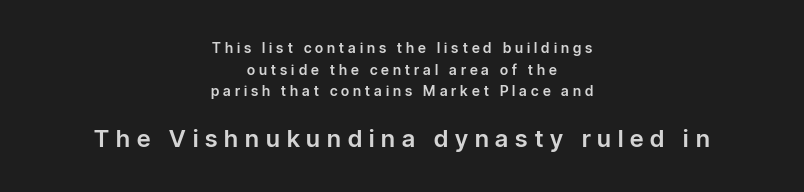
The image shows 24 px text type, upright; set centered, normal line spacing (1.54x), unusually wide letter spacing (+0.29 em), not underlined; the second (bottom) block is 1.71x larger.
